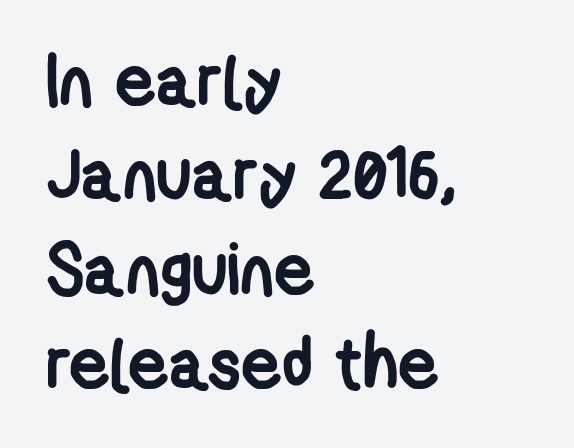
{"serif": "no", "bold": "yes", "weight": "semibold", "width": "condensed", "stroke_contrast": "low", "x_height": "medium", "monospaced": "no", "underline": "no", "align": "left", "line_spacing": "normal", "line_spacing_ratio": 1.33, "letter_spacing": "normal", "letter_spacing_em": 0.0, "glyph_px": 71}
